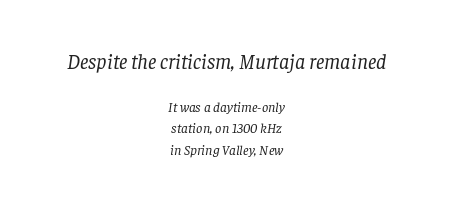
The image shows 21 px text type, italic (leaning right); set centered, normal line spacing (1.56x), normal letter spacing, not underlined; the first (top) block is 1.5x larger.
